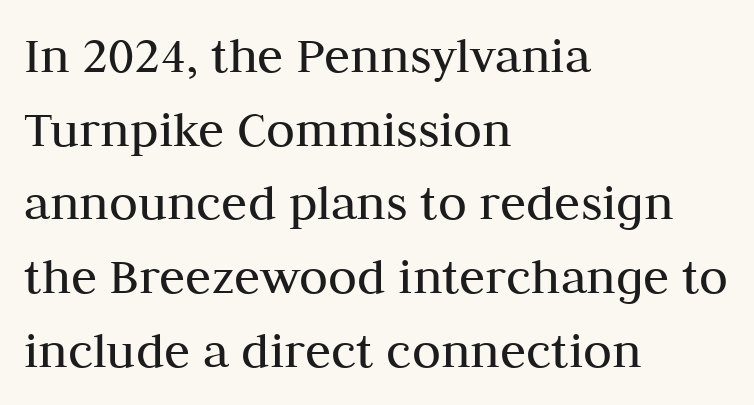
Q: Is the text bold? A: No.
Q: Is the text italic (slanted)? A: No, it is upright.
Q: Is the typeface a serif or a sans-serif typeface? A: Serif.
Q: Is the text underlined? A: No.
Q: How is the paragraph aligned? A: Left-aligned.
Q: Is the spacing between letters normal or unusually wide? A: Normal.
Q: Is the spacing between lines tight, normal or loose? A: Normal.
Q: Width (condensed, normal, or wide)? A: Normal.
Q: Stroke contrast? A: Medium.
Q: x-height? A: Medium.
Q: Monospaced? A: No.
